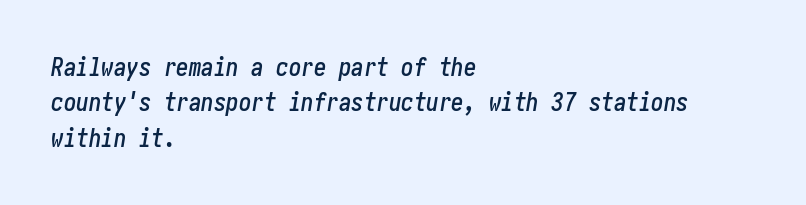
The image shows 25 px text type, italic (leaning right); set left-aligned, normal line spacing (1.42x), normal letter spacing, not underlined.
